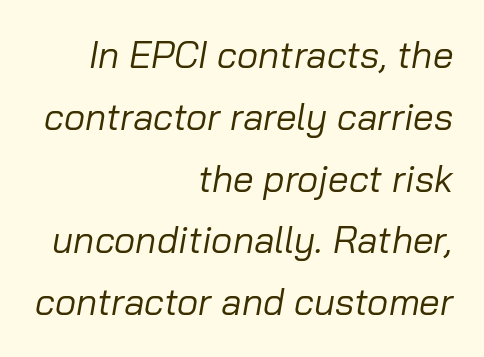
{"italic": "yes", "lean": "right", "slant_degrees": 10, "bold": "no", "weight": "regular", "width": "normal", "stroke_contrast": "low", "x_height": "medium", "monospaced": "no", "underline": "no", "align": "right", "line_spacing": "normal", "line_spacing_ratio": 1.67, "letter_spacing": "normal", "letter_spacing_em": 0.0, "glyph_px": 37}
